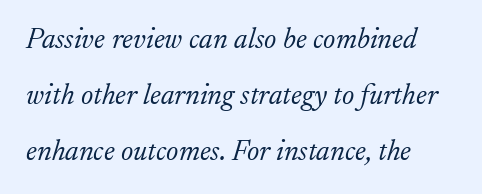
Q: Is the text bold? A: No.
Q: Is the text italic (slanted)? A: Yes, it leans right by about 17 degrees.
Q: Is the typeface a serif or a sans-serif typeface? A: Serif.
Q: Is the text underlined? A: No.
Q: How is the paragraph aligned? A: Left-aligned.
Q: Is the spacing between letters normal or unusually wide? A: Normal.
Q: Is the spacing between lines tight, normal or loose? A: Loose.
Q: Width (condensed, normal, or wide)? A: Normal.
Q: Stroke contrast? A: Low.
Q: x-height? A: Small.
Q: Monospaced? A: No.
